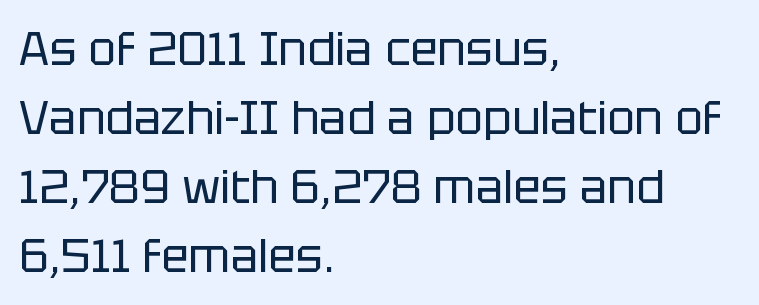
Q: Is the text bold? A: No.
Q: Is the text italic (slanted)? A: No, it is upright.
Q: Is the typeface a serif or a sans-serif typeface? A: Sans-serif.
Q: Is the text underlined? A: No.
Q: How is the paragraph aligned? A: Left-aligned.
Q: Is the spacing between letters normal or unusually wide? A: Normal.
Q: Is the spacing between lines tight, normal or loose? A: Normal.
Q: Width (condensed, normal, or wide)? A: Normal.
Q: Stroke contrast? A: Low.
Q: x-height? A: Large.
Q: Monospaced? A: No.
